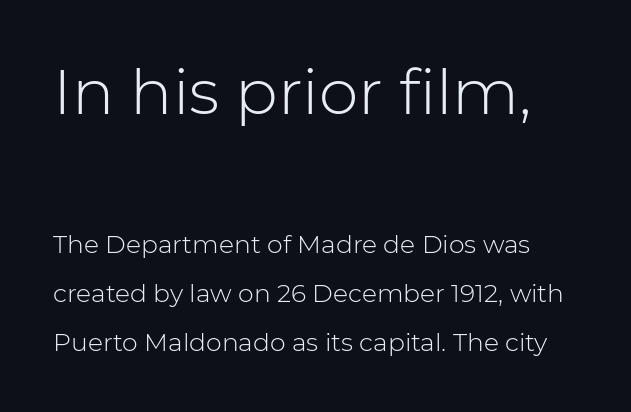
The image shows 63 px light sans-serif type, upright; set loose line spacing (1.97x), normal letter spacing, not underlined; the first (top) block is 2.52x larger; low stroke contrast and a medium x-height.
